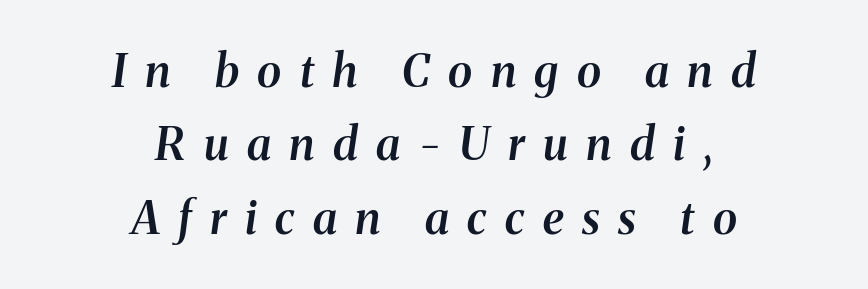
The image shows 45 px semibold serif type, italic (leaning right); set centered, normal line spacing (1.63x), unusually wide letter spacing (+0.41 em), not underlined; medium stroke contrast and a medium x-height.
